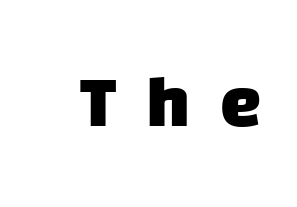
The image shows 74 px heavy sans-serif type; set unusually wide letter spacing (+0.4 em), not underlined; low stroke contrast and a large x-height.
